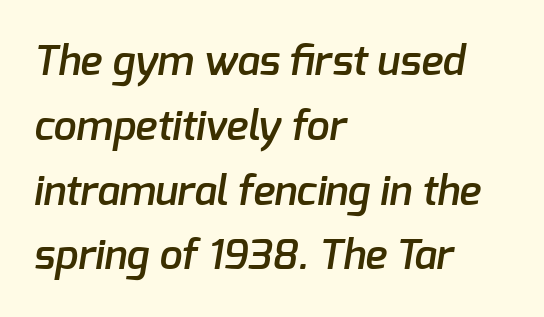
The image shows 41 px semibold sans-serif type; set left-aligned, normal line spacing (1.58x), normal letter spacing, not underlined; low stroke contrast and a medium x-height.
